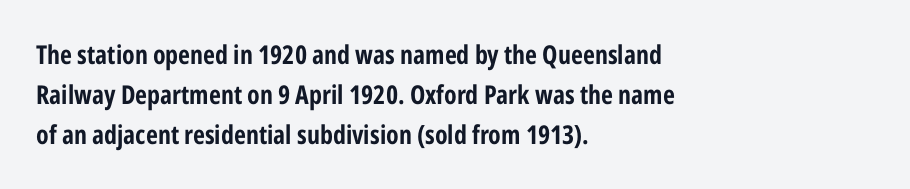
The image shows 26 px bold type, upright; set left-aligned, normal line spacing (1.54x), normal letter spacing, not underlined.
